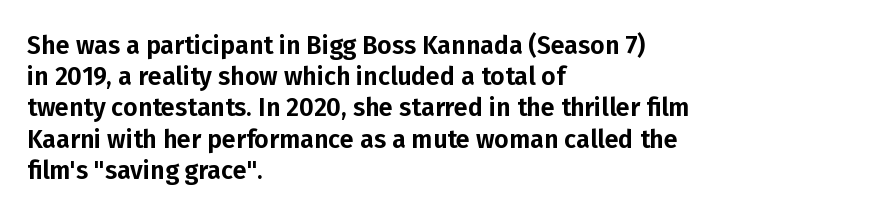
{"italic": "no", "underline": "no", "align": "left", "line_spacing": "normal", "line_spacing_ratio": 1.25, "letter_spacing": "normal", "letter_spacing_em": 0.0, "glyph_px": 25}
